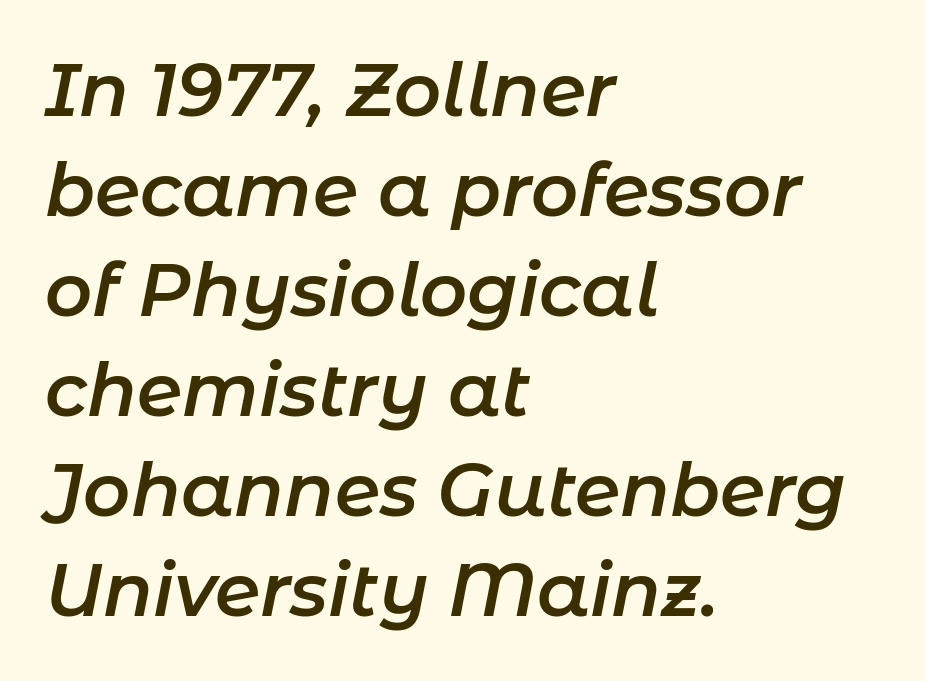
{"italic": "yes", "lean": "right", "slant_degrees": 11, "bold": "semi", "weight": "semibold", "width": "normal", "stroke_contrast": "low", "x_height": "medium", "monospaced": "no", "underline": "no", "align": "left", "line_spacing": "normal", "line_spacing_ratio": 1.37, "letter_spacing": "normal", "letter_spacing_em": 0.0, "glyph_px": 73}
